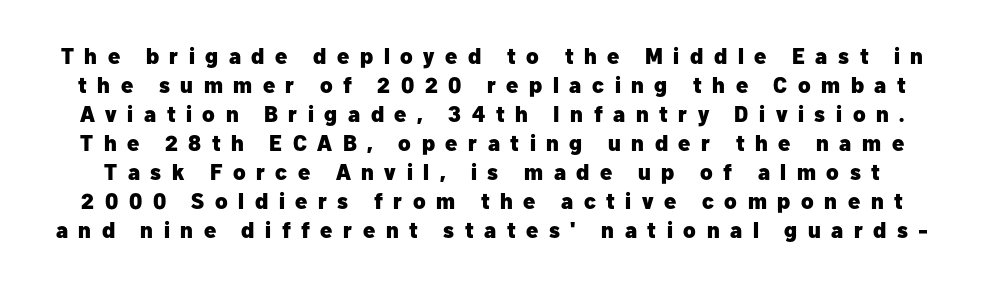
{"italic": "no", "bold": "yes", "underline": "no", "line_spacing": "normal", "line_spacing_ratio": 1.32, "letter_spacing": "wide", "letter_spacing_em": 0.48, "glyph_px": 22}
